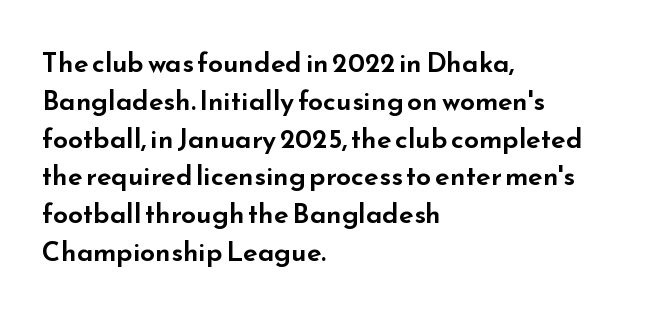
{"italic": "no", "underline": "no", "align": "left", "line_spacing": "normal", "line_spacing_ratio": 1.4, "letter_spacing": "normal", "letter_spacing_em": 0.0, "glyph_px": 27}
